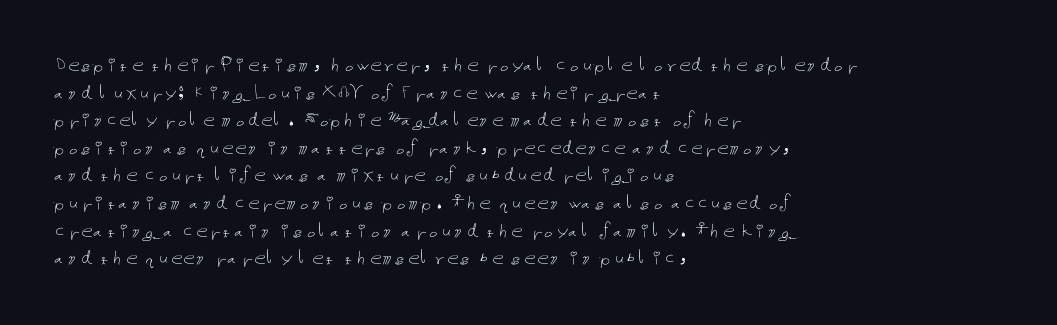
Q: Is the text bold? A: No.
Q: Is the text italic (slanted)? A: No, it is upright.
Q: Is the text underlined? A: No.
Q: How is the paragraph aligned? A: Left-aligned.
Q: Is the spacing between letters normal or unusually wide? A: Normal.
